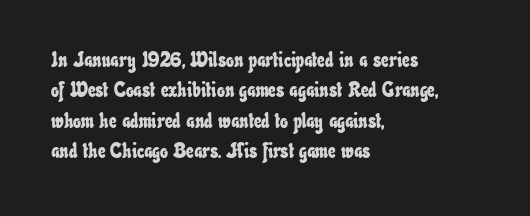
In CSS terms this would be text-align: left. Quick note: interline space is typical. Students, note that the glyphs here touch the page at normal intervals. This rendering features lettering with no underline.
